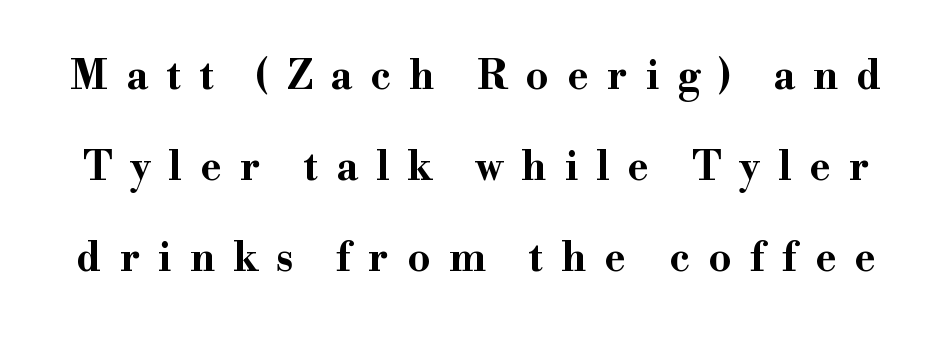
Proportional: the letters do not fall into vertical columns. Plenty of ink on the page — the face is bold. The specimen omits any rule beneath the text block's lines. Yep, those are serifs on the letters. Horizontal bands of white between lines are thick stripes. Every character sits straight up, as roman type does.
